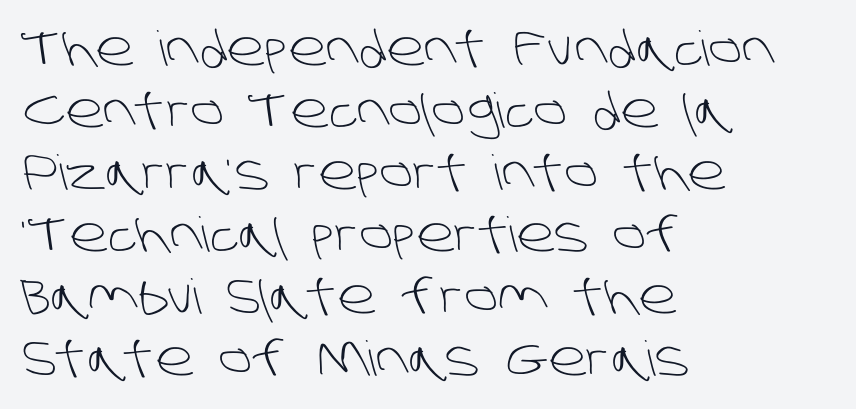
Notice how descenders clear the ascenders below comfortably — that's standard leading. Here the glyphs are tracked normally, forming tight word shapes. The designer went with a sans here, leaving each stem footless. These glyphs show unthickened strokes, regular width or finer. Think of a printed novel: that variable character pitch is what you see here.
